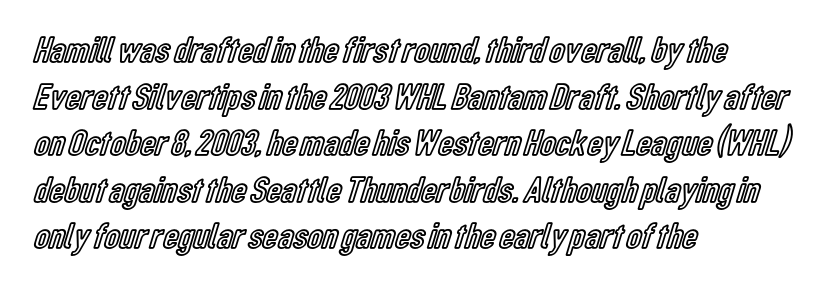
The image shows 37 px condensed type; set left-aligned, normal line spacing (1.26x), normal letter spacing, not underlined; a medium x-height.
